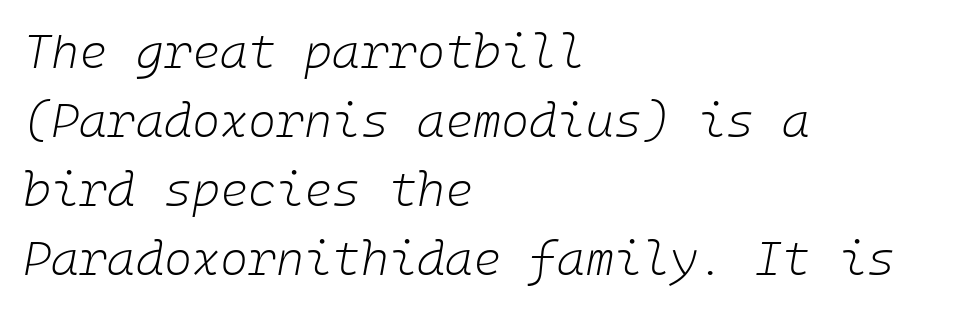
{"italic": "yes", "lean": "right", "slant_degrees": 10, "bold": "no", "weight": "light", "width": "normal", "stroke_contrast": "low", "x_height": "medium", "underline": "no", "align": "left", "line_spacing": "normal", "line_spacing_ratio": 1.44, "letter_spacing": "normal", "letter_spacing_em": 0.0, "glyph_px": 48}
